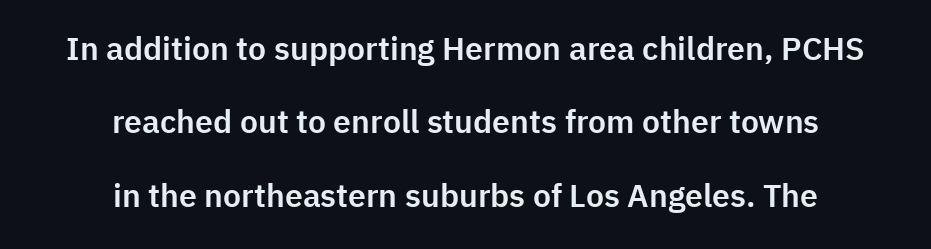
Q: Is the text italic (slanted)? A: No, it is upright.
Q: Is the typeface a serif or a sans-serif typeface? A: Sans-serif.
Q: Is the text underlined? A: No.
Q: How is the paragraph aligned? A: Centered.
Q: Is the spacing between letters normal or unusually wide? A: Normal.
Q: Is the spacing between lines tight, normal or loose? A: Loose.
Q: Width (condensed, normal, or wide)? A: Normal.
Q: Stroke contrast? A: Low.
Q: x-height? A: Medium.
Q: Monospaced? A: No.
